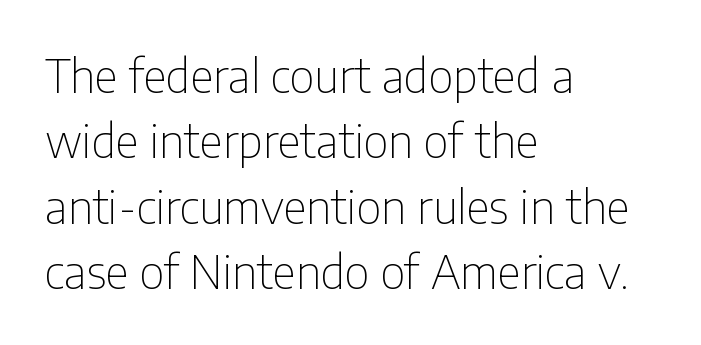
{"serif": "no", "italic": "no", "bold": "no", "weight": "thin", "width": "condensed", "stroke_contrast": "low", "x_height": "medium", "monospaced": "no", "underline": "no", "align": "left", "line_spacing": "normal", "line_spacing_ratio": 1.42, "letter_spacing": "normal", "letter_spacing_em": 0.0, "glyph_px": 46}
